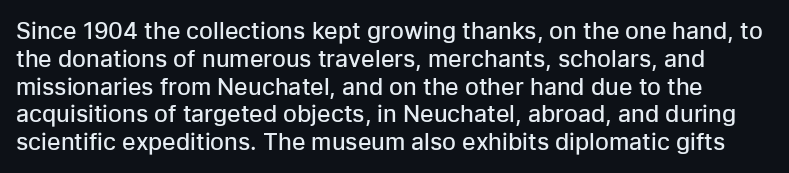
{"italic": "no", "bold": "semi", "underline": "no", "line_spacing_ratio": 1.21, "letter_spacing": "normal", "letter_spacing_em": 0.0, "glyph_px": 23}
